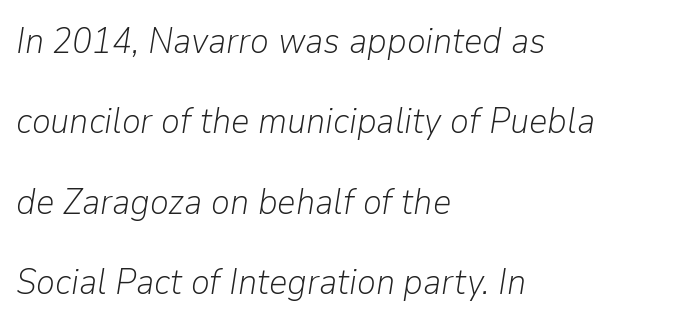
The image shows 36 px light type, italic (leaning right); set left-aligned, loose line spacing (2.23x), normal letter spacing, not underlined; low stroke contrast and a medium x-height.
